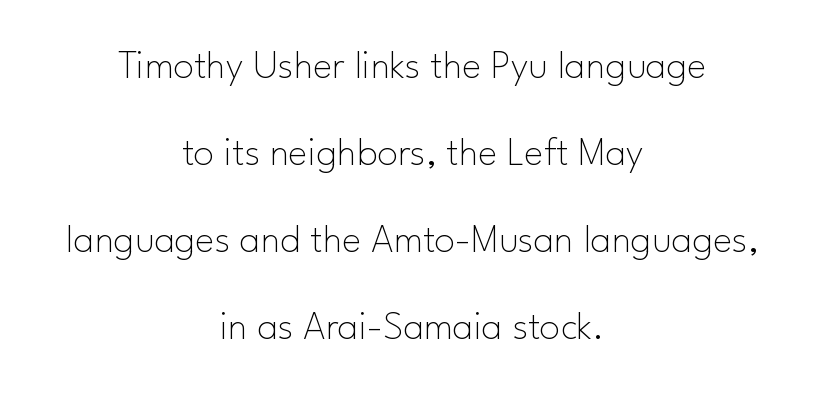
The image shows 41 px thin sans-serif type, upright; set centered, loose line spacing (2.12x), normal letter spacing, not underlined; low stroke contrast and a small x-height.
